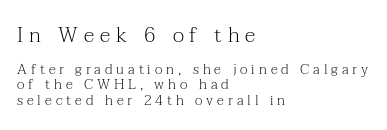
The string is rendered with underlining switched off. Bold? No — there's no thickening of the strokes. This is the regular roman posture of the typeface. Which margin do the lines hug? The left one — the right edge is uneven. The initial chunk of copy outweighs the following chunk in type size. The letterforms stand isolated, each surrounded by extra space.
